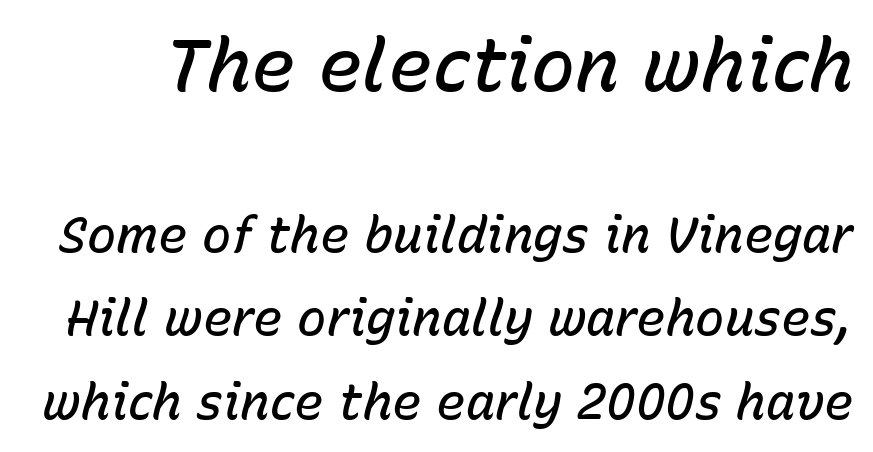
The typography opts for an oblique posture over an upright one. Here the glyphs are tracked normally, forming tight word shapes. Think of a printed novel: that variable character pitch is what you see here. The passage shown is semibold, sitting just below true bold. Scale decreases going downward across the two blocks. Rule under the text: the space is simply empty.
